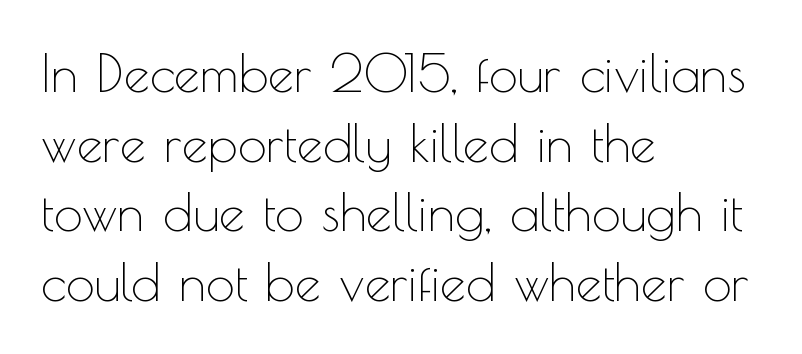
{"serif": "no", "italic": "no", "bold": "no", "weight": "thin", "width": "normal", "x_height": "small", "monospaced": "no", "underline": "no", "align": "left", "line_spacing": "normal", "line_spacing_ratio": 1.34, "letter_spacing": "normal", "letter_spacing_em": 0.0, "glyph_px": 52}
